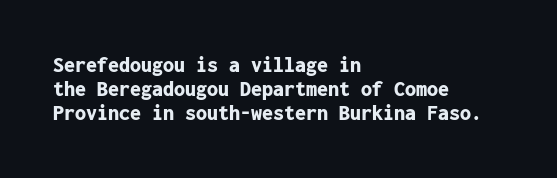
{"italic": "no", "bold": "yes", "underline": "no", "align": "left", "line_spacing": "tight", "line_spacing_ratio": 1.09, "letter_spacing": "normal", "letter_spacing_em": 0.0, "glyph_px": 22}
